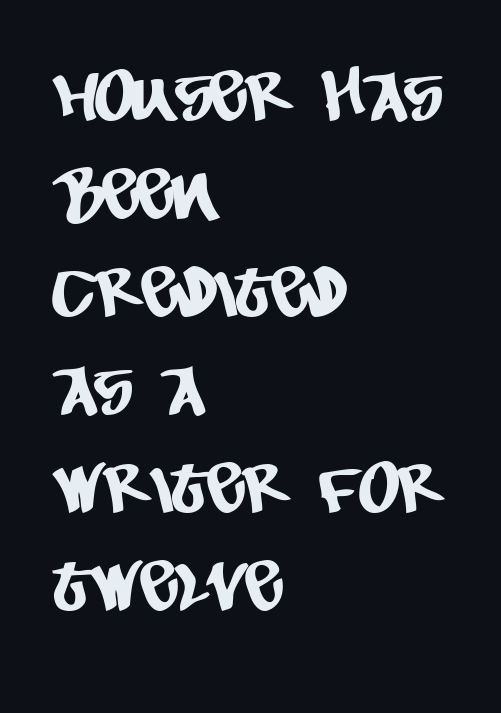
Q: Is the typeface a serif or a sans-serif typeface? A: Sans-serif.
Q: Is the text underlined? A: No.
Q: How is the paragraph aligned? A: Left-aligned.
Q: Is the spacing between letters normal or unusually wide? A: Normal.
Q: Is the spacing between lines tight, normal or loose? A: Normal.
Q: Width (condensed, normal, or wide)? A: Condensed.
Q: Stroke contrast? A: Low.
Q: x-height? A: Large.
Q: Monospaced? A: No.
